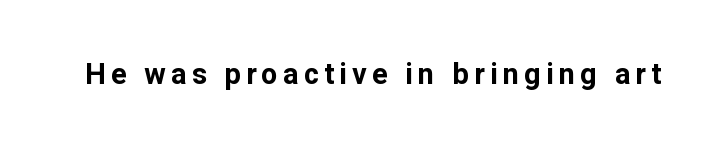
Q: Is the text bold? A: Yes.
Q: Is the text italic (slanted)? A: No, it is upright.
Q: Is the typeface a serif or a sans-serif typeface? A: Sans-serif.
Q: Is the text underlined? A: No.
Q: Width (condensed, normal, or wide)? A: Normal.
Q: Stroke contrast? A: Low.
Q: x-height? A: Medium.
Q: Monospaced? A: No.
